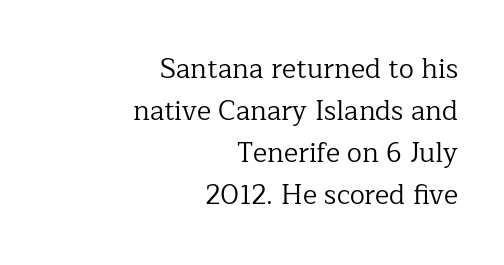
{"italic": "no", "bold": "no", "underline": "no", "align": "right", "line_spacing": "normal", "line_spacing_ratio": 1.56, "letter_spacing": "normal", "letter_spacing_em": 0.0, "glyph_px": 27}
